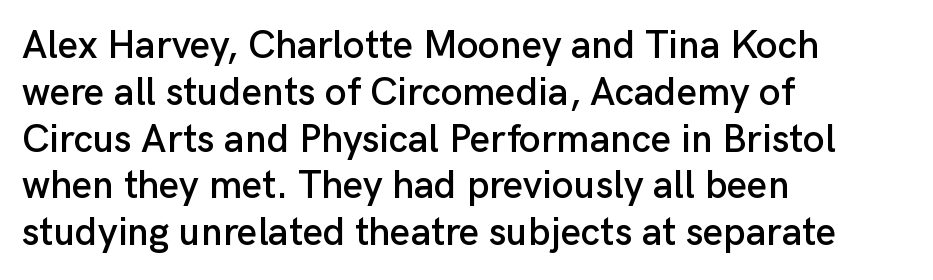
The image shows 39 px sans-serif type, upright; set left-aligned, line spacing 1.2x, normal letter spacing, not underlined; low stroke contrast and a medium x-height.
